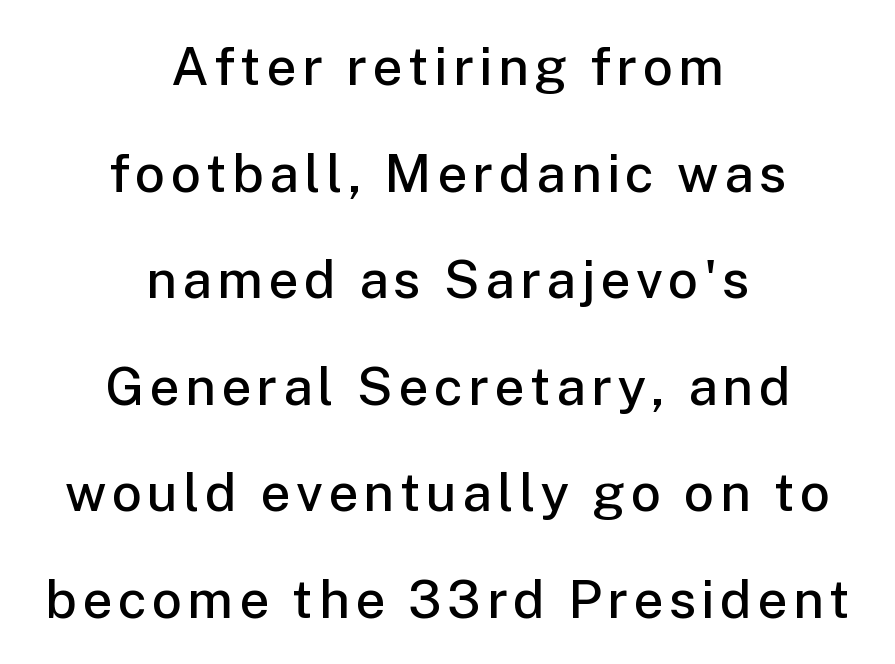
Q: Is the text bold? A: Semi-bold.
Q: Is the text italic (slanted)? A: No, it is upright.
Q: Is the typeface a serif or a sans-serif typeface? A: Sans-serif.
Q: Is the text underlined? A: No.
Q: How is the paragraph aligned? A: Centered.
Q: Is the spacing between lines tight, normal or loose? A: Loose.
Q: Width (condensed, normal, or wide)? A: Normal.
Q: Stroke contrast? A: Low.
Q: x-height? A: Medium.
Q: Monospaced? A: No.
